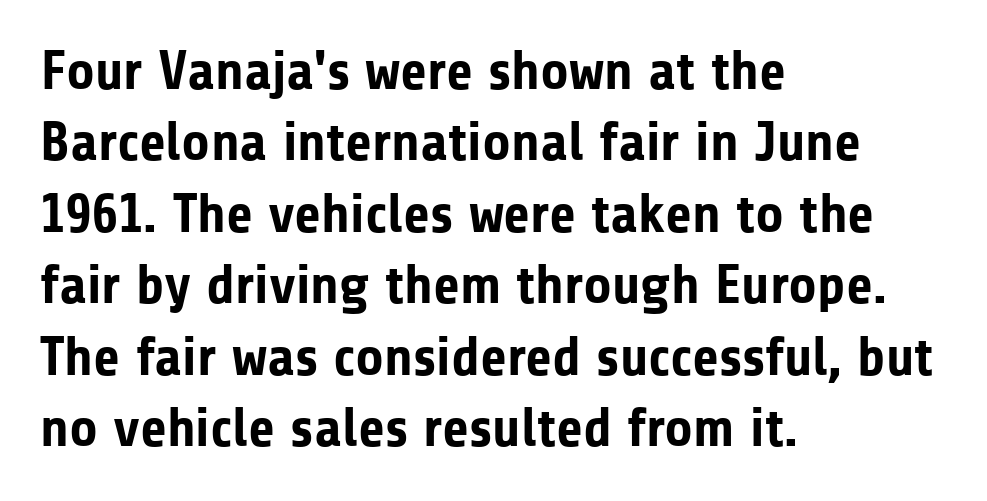
{"serif": "no", "italic": "no", "bold": "yes", "weight": "bold", "width": "normal", "stroke_contrast": "low", "x_height": "medium", "monospaced": "no", "underline": "no", "align": "left", "line_spacing": "normal", "line_spacing_ratio": 1.3, "letter_spacing": "normal", "letter_spacing_em": 0.0, "glyph_px": 55}
